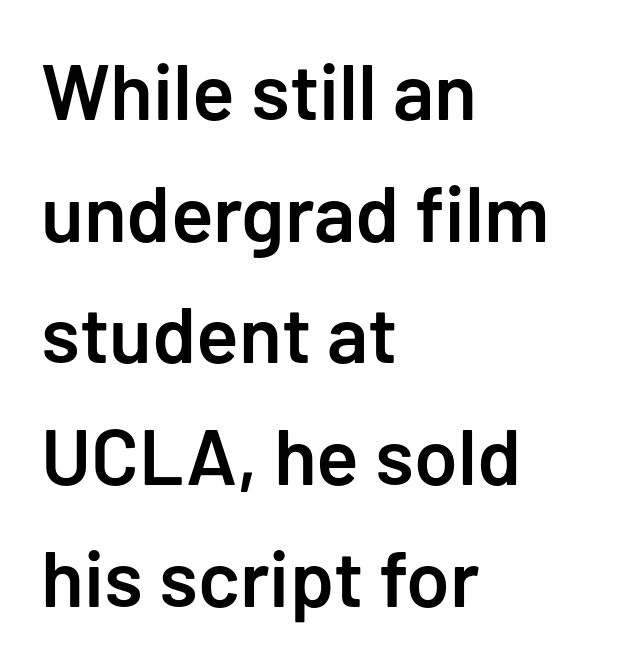
{"serif": "no", "italic": "no", "bold": "semi", "weight": "semibold", "width": "normal", "stroke_contrast": "low", "x_height": "medium", "monospaced": "no", "underline": "no", "align": "left", "line_spacing": "normal", "line_spacing_ratio": 1.54, "letter_spacing": "normal", "letter_spacing_em": 0.0, "glyph_px": 79}
